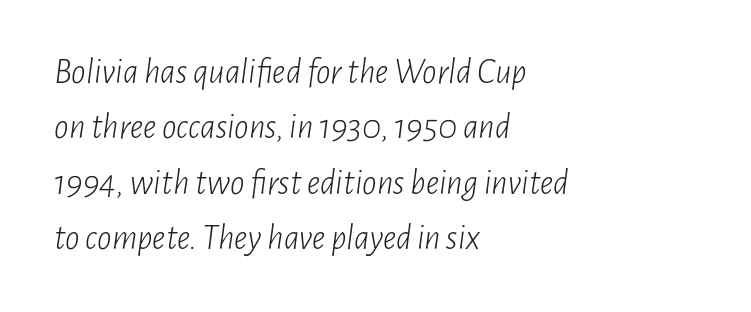
A normal amount of white space separates one row of letters from the next. Each stroke keeps to a modest, everyday thickness or less. These lines are rendered in a variable-pitch font. These lines were composed using italics.
